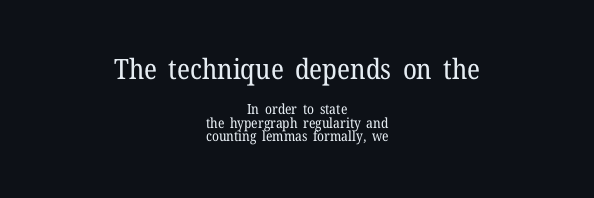
Q: Is the text bold? A: No.
Q: Is the text italic (slanted)? A: No, it is upright.
Q: Is the typeface a serif or a sans-serif typeface? A: Serif.
Q: Is the text underlined? A: No.
Q: How is the paragraph aligned? A: Centered.
Q: Is the spacing between letters normal or unusually wide? A: Normal.
Q: Is the spacing between lines tight, normal or loose? A: Tight.
Q: Which block of text is set in a larger size, the first (top) or the second (bottom)? A: The first (top) one.
Q: Width (condensed, normal, or wide)? A: Normal.
Q: Stroke contrast? A: Low.
Q: x-height? A: Medium.
Q: Monospaced? A: No.
